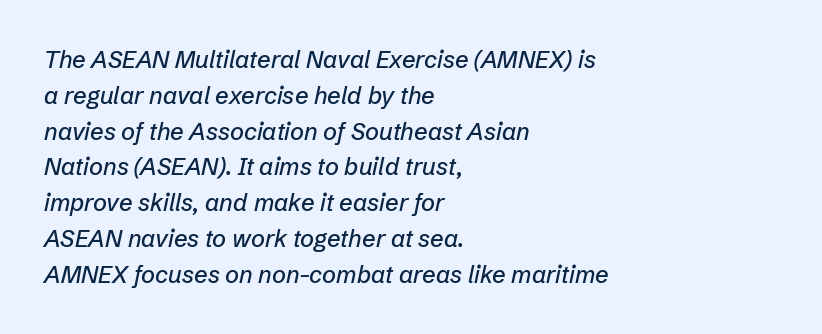
The image shows 24 px text type, italic (leaning right); set left-aligned, normal line spacing (1.49x), normal letter spacing, not underlined.
